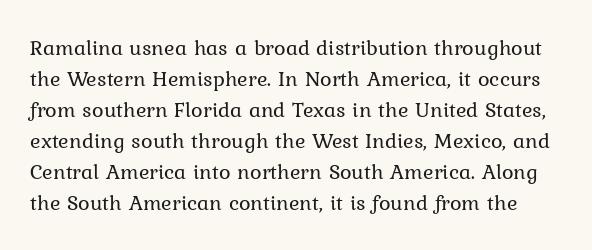
Q: Is the text bold? A: No.
Q: Is the text italic (slanted)? A: No, it is upright.
Q: Is the text underlined? A: No.
Q: Is the spacing between letters normal or unusually wide? A: Normal.
Q: Is the spacing between lines tight, normal or loose? A: Normal.
